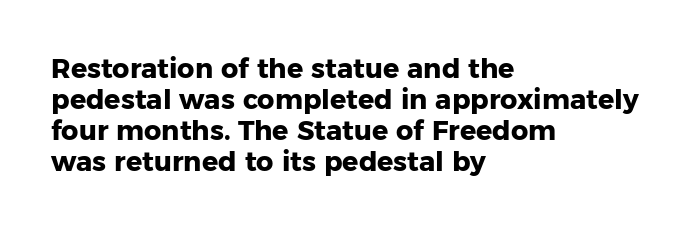
The type is set solid horizontally, with unmodified tracking. This is roman type, the default non-slanted kind. This rendering features lettering with no underline. Each line starts at the same left margin while the right side varies. Students, observe: this is what under-led, compact text looks like. Stroke thickness is high; the sample reads as a true bold.
